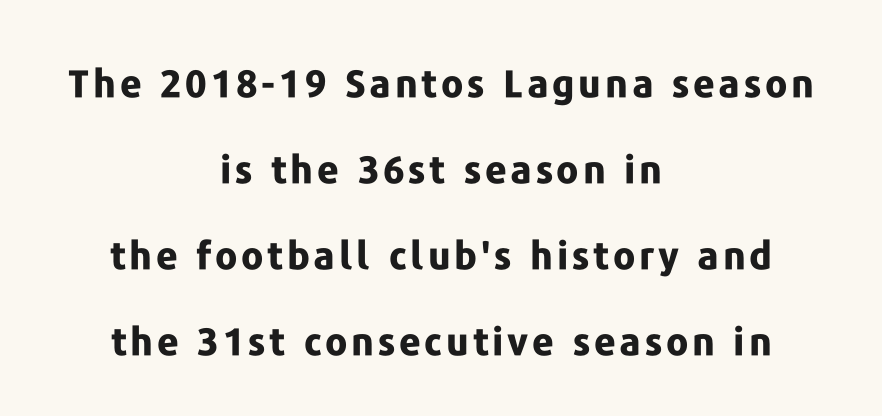
Q: Is the text bold? A: Yes.
Q: Is the text italic (slanted)? A: No, it is upright.
Q: Is the typeface a serif or a sans-serif typeface? A: Sans-serif.
Q: Is the text underlined? A: No.
Q: How is the paragraph aligned? A: Centered.
Q: Is the spacing between lines tight, normal or loose? A: Loose.
Q: Width (condensed, normal, or wide)? A: Normal.
Q: Stroke contrast? A: Low.
Q: x-height? A: Medium.
Q: Monospaced? A: No.
